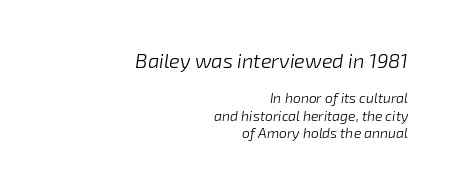
Q: Is the text bold? A: No.
Q: Is the text italic (slanted)? A: Yes, it leans right by about 8 degrees.
Q: Is the text underlined? A: No.
Q: How is the paragraph aligned? A: Right-aligned.
Q: Is the spacing between letters normal or unusually wide? A: Normal.
Q: Is the spacing between lines tight, normal or loose? A: Normal.
Q: Which block of text is set in a larger size, the first (top) or the second (bottom)? A: The first (top) one.
